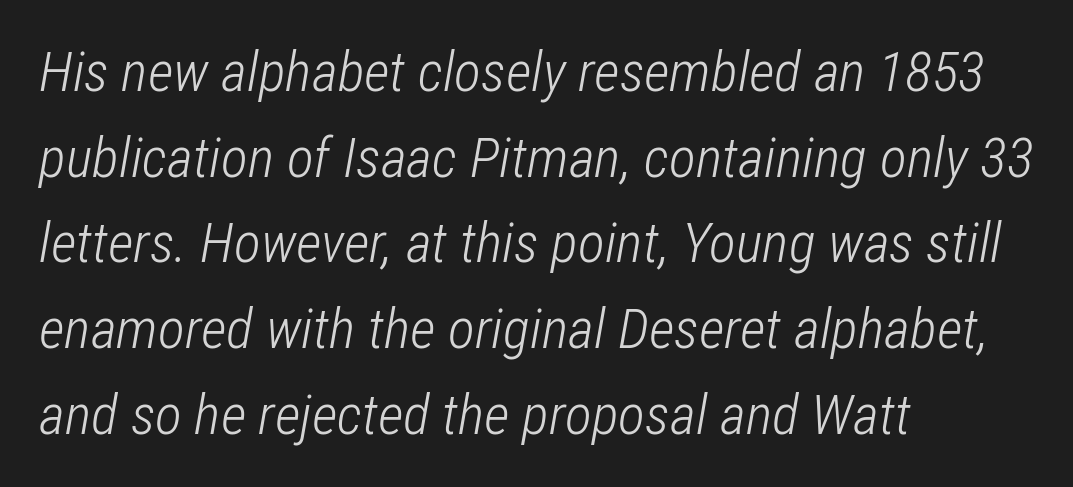
The image shows 56 px light, condensed type, italic (leaning right); set left-aligned, normal line spacing (1.53x), normal letter spacing, not underlined; low stroke contrast and a medium x-height.
